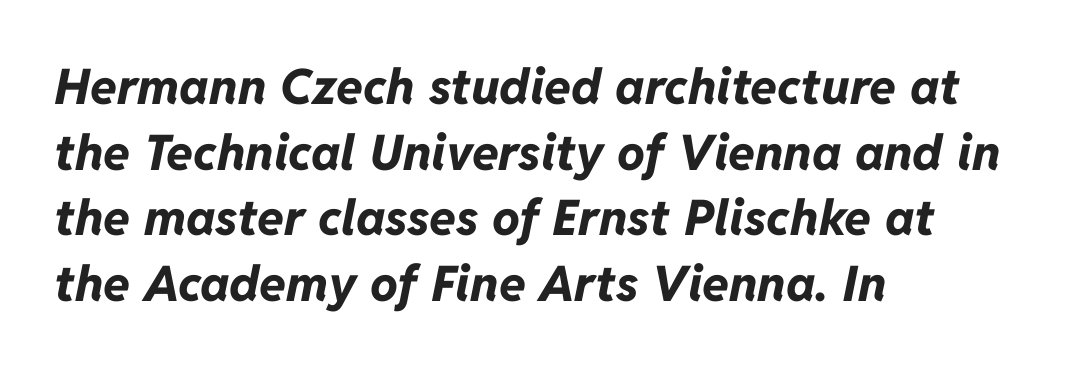
Q: Is the text bold? A: Yes.
Q: Is the text italic (slanted)? A: Yes, it leans right by about 11 degrees.
Q: Is the text underlined? A: No.
Q: How is the paragraph aligned? A: Left-aligned.
Q: Is the spacing between letters normal or unusually wide? A: Normal.
Q: Is the spacing between lines tight, normal or loose? A: Normal.
Q: Width (condensed, normal, or wide)? A: Normal.
Q: Stroke contrast? A: Low.
Q: x-height? A: Medium.
Q: Monospaced? A: No.
